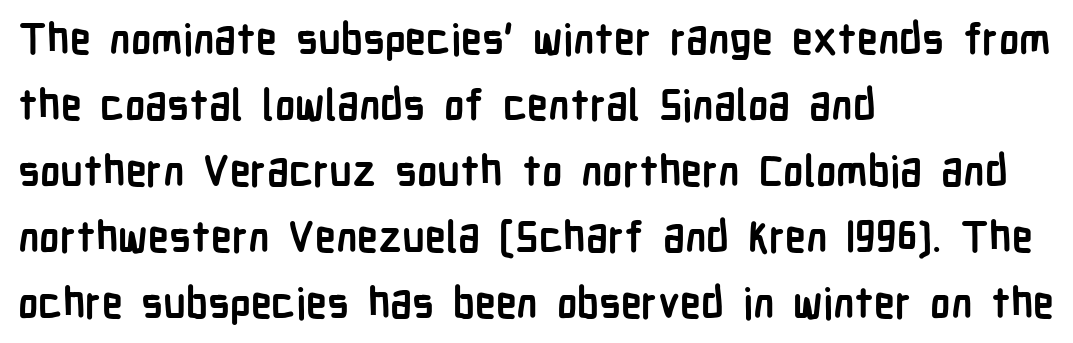
The lines in this sample share a left origin and differ only in where they stop. The passage shown is typed in a proportional face where columns would drift. The passage shown is emphatically bold. Does the lettering tilt? It doesn't — this is upright. Check the space under the baseline: it is left empty. Look at the tracking — it's just the regular setting, nothing added.
